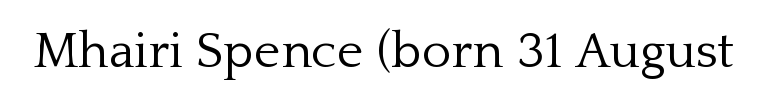
Q: Is the text bold? A: No.
Q: Is the text italic (slanted)? A: No, it is upright.
Q: Is the typeface a serif or a sans-serif typeface? A: Serif.
Q: Is the text underlined? A: No.
Q: Is the spacing between letters normal or unusually wide? A: Normal.
Q: Width (condensed, normal, or wide)? A: Normal.
Q: Stroke contrast? A: Low.
Q: x-height? A: Medium.
Q: Monospaced? A: No.
